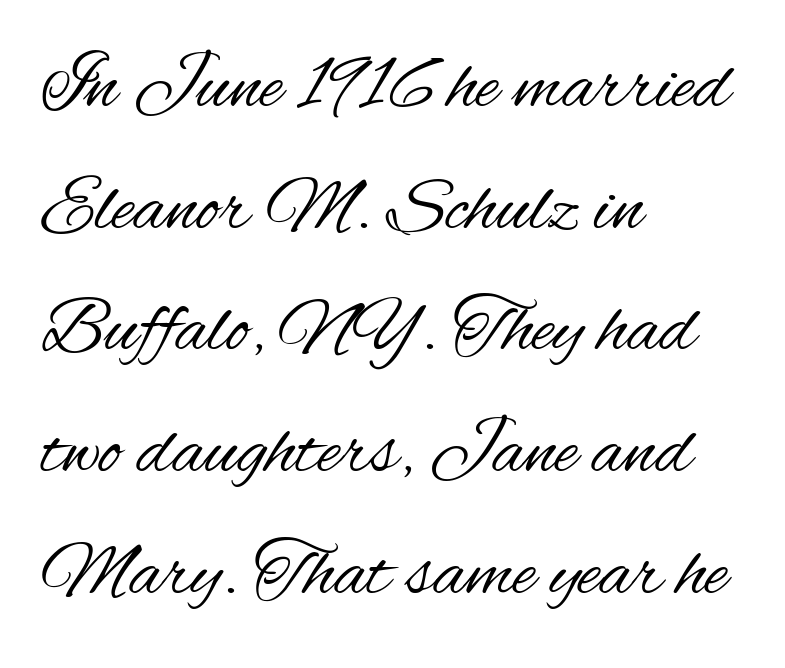
The typeface has the unassuming heft of standard copy or less. One glance says typical: line gaps are just what's usual. Horizontal alignment here is leftward, the default for most running prose. Any mark beneath the type? The region is blank. The font family rendered here belongs to the sans-serif group.
